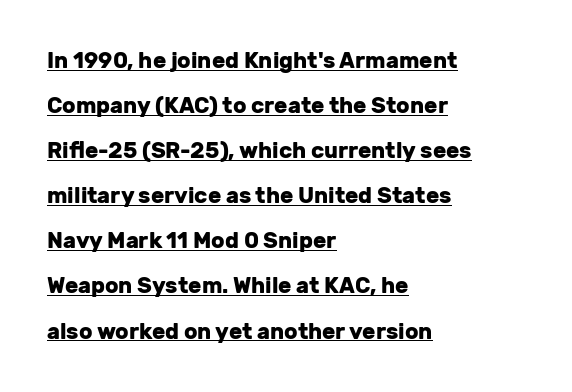
Q: Is the text bold? A: Yes.
Q: Is the text italic (slanted)? A: No, it is upright.
Q: Is the text underlined? A: Yes.
Q: How is the paragraph aligned? A: Left-aligned.
Q: Is the spacing between letters normal or unusually wide? A: Normal.
Q: Is the spacing between lines tight, normal or loose? A: Loose.
